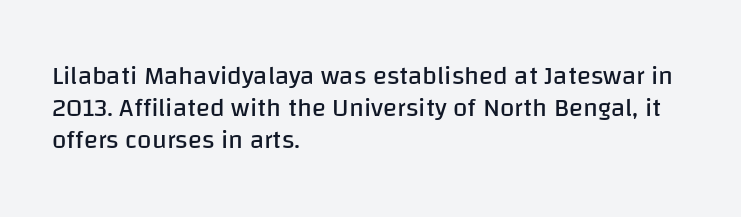
The image shows 26 px text type, upright; set left-aligned, line spacing 1.24x, normal letter spacing, not underlined.
